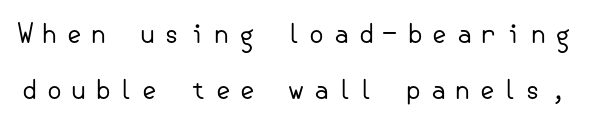
The image shows 26 px text type, upright; set loose line spacing (2.14x), unusually wide letter spacing (+0.32 em), not underlined.
